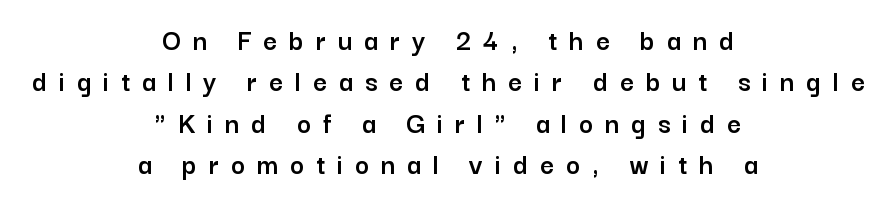
Q: Is the text italic (slanted)? A: No, it is upright.
Q: Is the typeface a serif or a sans-serif typeface? A: Sans-serif.
Q: Is the text underlined? A: No.
Q: How is the paragraph aligned? A: Centered.
Q: Is the spacing between letters normal or unusually wide? A: Unusually wide.
Q: Is the spacing between lines tight, normal or loose? A: Normal.
Q: Width (condensed, normal, or wide)? A: Normal.
Q: Stroke contrast? A: Low.
Q: x-height? A: Medium.
Q: Monospaced? A: No.
